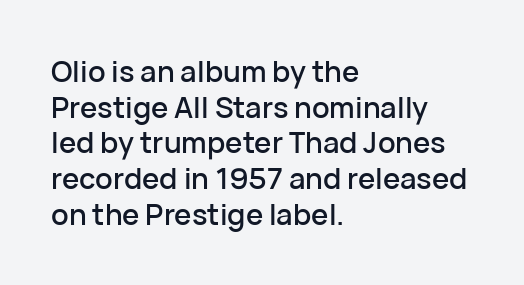
Leftover space on each line is placed entirely after the last word. A sans-serif font was chosen for this passage. Plain, unruled lines of type. The rendering uses natural spacing where letterforms have individual widths. This is the regular roman posture of the typeface.
